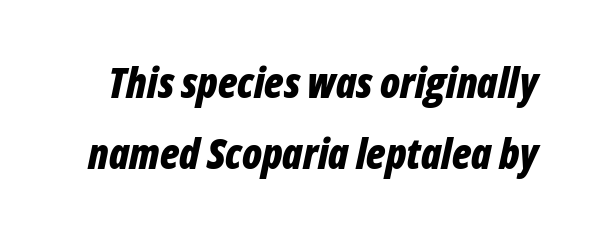
Default kerning and tracking; the words read as compact shapes. The rendering applies a slant to the glyphs. The rendering uses natural spacing where letterforms have individual widths. Each row of text sits above clean, open space.
